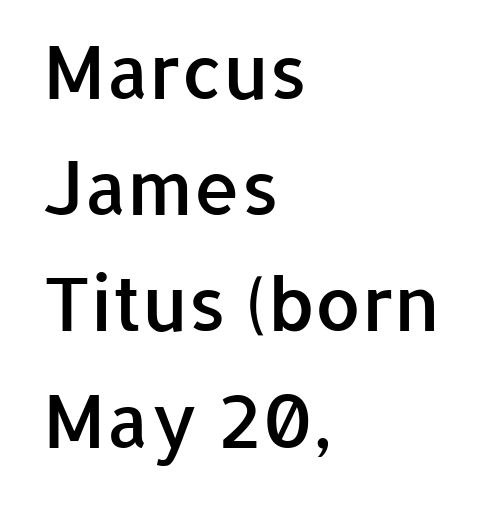
Q: Is the text bold? A: Semi-bold.
Q: Is the text italic (slanted)? A: No, it is upright.
Q: Is the typeface a serif or a sans-serif typeface? A: Sans-serif.
Q: Is the text underlined? A: No.
Q: How is the paragraph aligned? A: Left-aligned.
Q: Is the spacing between letters normal or unusually wide? A: Normal.
Q: Is the spacing between lines tight, normal or loose? A: Normal.
Q: Width (condensed, normal, or wide)? A: Normal.
Q: Stroke contrast? A: Low.
Q: x-height? A: Medium.
Q: Monospaced? A: No.
